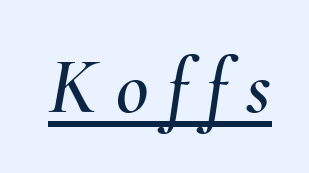
The image shows 80 px text type, italic (leaning right); set unusually wide letter spacing (+0.23 em), underlined; medium stroke contrast and a small x-height.
